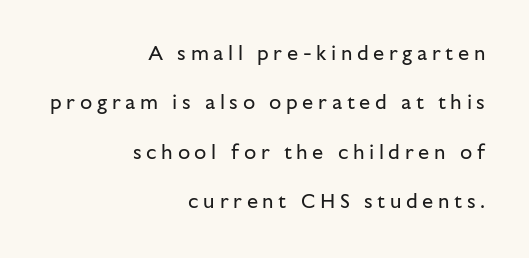
{"italic": "no", "bold": "no", "underline": "no", "align": "right", "line_spacing": "loose", "line_spacing_ratio": 2.47, "letter_spacing": "wide", "letter_spacing_em": 0.23, "glyph_px": 20}
